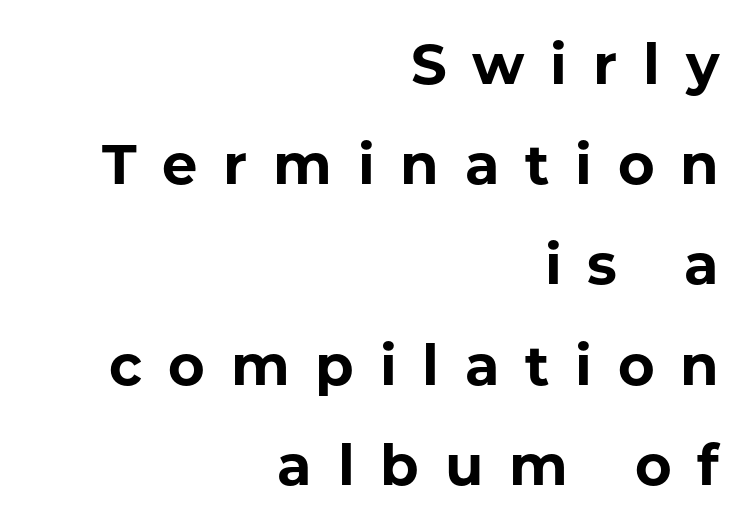
The image shows 56 px bold sans-serif type, upright; set right-aligned, line spacing 1.79x, unusually wide letter spacing (+0.46 em), not underlined; low stroke contrast and a medium x-height.
